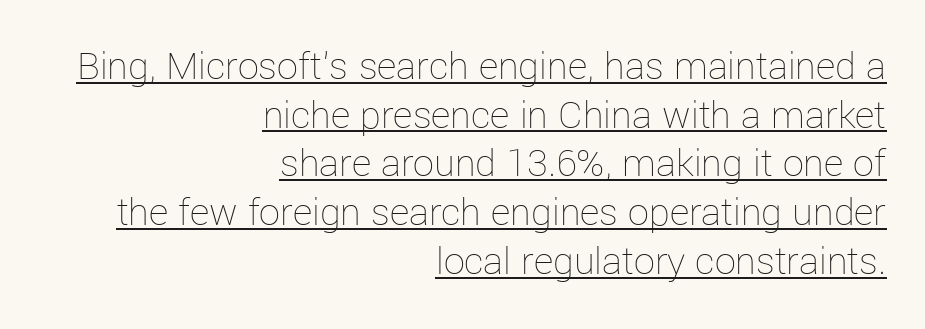
The specimen reads as upright at a glance. Honestly, the letter spacing is just normal — you wouldn't notice it. These lines stack with their right ends in a neat column. This is underlined copy, the kind a proofreader might mark for attention. Looks like regular typesetting: each glyph gets only the width it needs.
